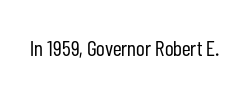
The image shows 22 px text type, upright; set normal letter spacing, not underlined.
